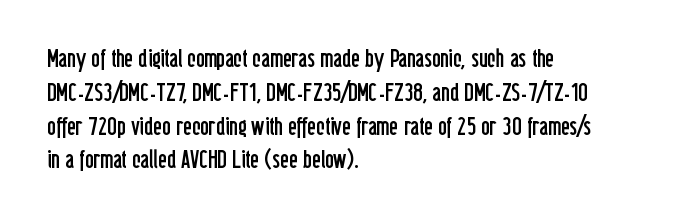
Q: Is the text bold? A: No.
Q: Is the text italic (slanted)? A: No, it is upright.
Q: Is the text underlined? A: No.
Q: How is the paragraph aligned? A: Left-aligned.
Q: Is the spacing between letters normal or unusually wide? A: Normal.
Q: Is the spacing between lines tight, normal or loose? A: Normal.
